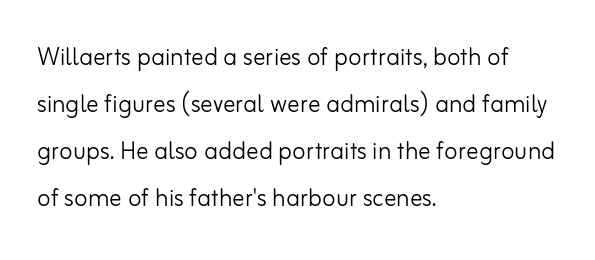
{"serif": "no", "italic": "no", "bold": "no", "weight": "light", "width": "normal", "stroke_contrast": "low", "x_height": "small", "monospaced": "no", "underline": "no", "align": "left", "line_spacing": "normal", "line_spacing_ratio": 1.52, "letter_spacing": "normal", "letter_spacing_em": 0.0, "glyph_px": 31}
